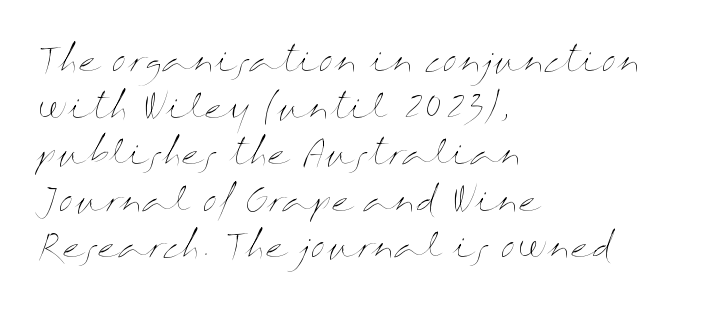
The image shows 33 px thin, wide type; set left-aligned, normal line spacing (1.41x), normal letter spacing, not underlined; medium stroke contrast and a medium x-height.
